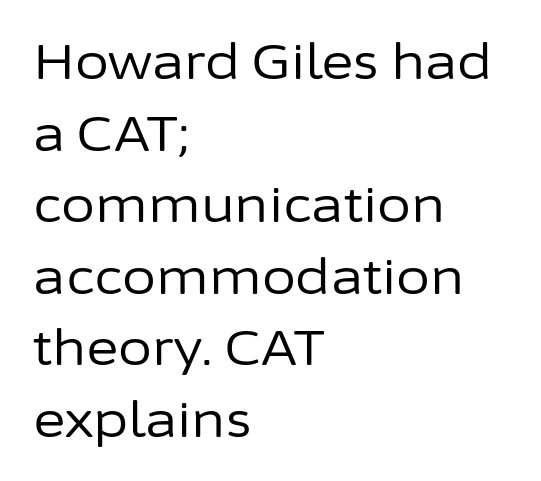
Q: Is the text bold? A: No.
Q: Is the text italic (slanted)? A: No, it is upright.
Q: Is the typeface a serif or a sans-serif typeface? A: Sans-serif.
Q: Is the text underlined? A: No.
Q: How is the paragraph aligned? A: Left-aligned.
Q: Is the spacing between letters normal or unusually wide? A: Normal.
Q: Is the spacing between lines tight, normal or loose? A: Normal.
Q: Width (condensed, normal, or wide)? A: Normal.
Q: Stroke contrast? A: Low.
Q: x-height? A: Medium.
Q: Monospaced? A: No.
